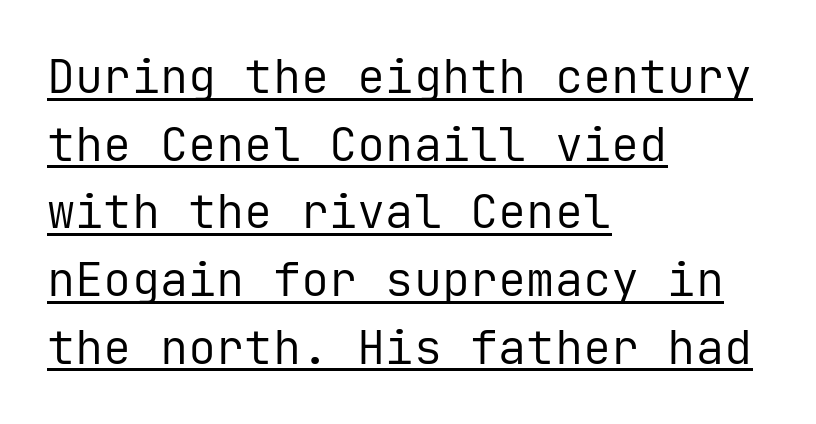
{"serif": "no", "italic": "no", "bold": "no", "weight": "regular", "width": "normal", "stroke_contrast": "low", "x_height": "medium", "monospaced": "yes", "underline": "yes", "align": "left", "line_spacing": "normal", "line_spacing_ratio": 1.44, "letter_spacing": "normal", "letter_spacing_em": 0.0, "glyph_px": 47}
